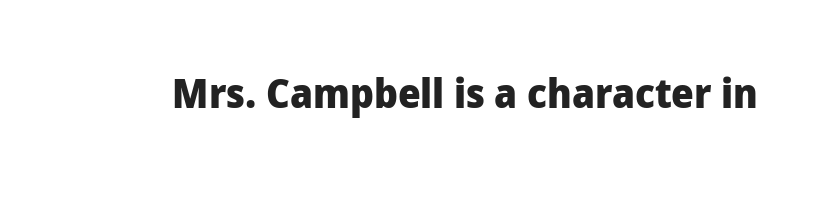
Weight: bold. This rendering leaves character spacing at its baseline value. Posture: vertical. Has an underline been added? It has not. What kind of face is this? One without serifs — a sans. Is this a fixed-width face? No — the glyphs have proportional, varying widths.
